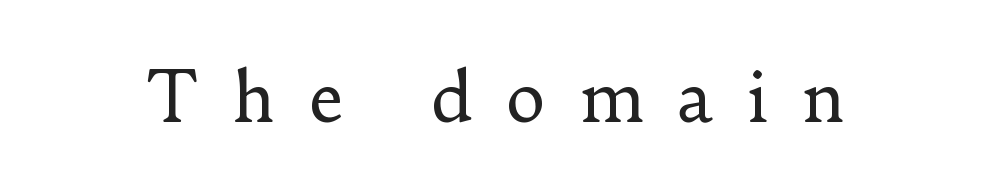
Heaviness? Minimal to ordinary, like unemphasized prose. Compared with typical body copy, the letter spacing here is much looser. Is this a fixed-width face? No — the glyphs have proportional, varying widths. Look at the bottom of the vertical strokes: they flare into serifs here. Italic: no, the glyphs are upright roman.
